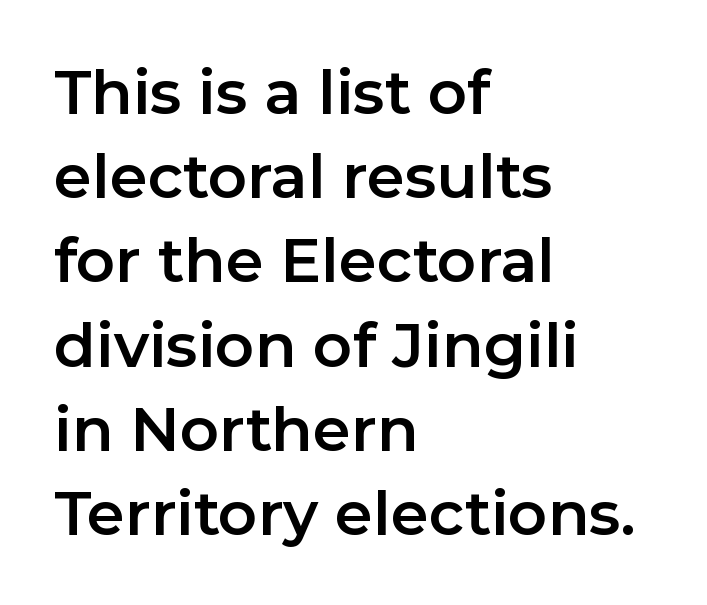
Q: Is the text italic (slanted)? A: No, it is upright.
Q: Is the typeface a serif or a sans-serif typeface? A: Sans-serif.
Q: Is the text underlined? A: No.
Q: How is the paragraph aligned? A: Left-aligned.
Q: Is the spacing between letters normal or unusually wide? A: Normal.
Q: Is the spacing between lines tight, normal or loose? A: Normal.
Q: Width (condensed, normal, or wide)? A: Normal.
Q: Stroke contrast? A: Low.
Q: x-height? A: Medium.
Q: Monospaced? A: No.
